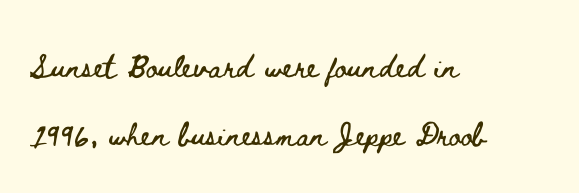
Character widths vary here, with narrow letters taking less room than wide ones. Each row of text sits above clean, open space. Is there much room between lines? Yes — plenty of vertical air separates them. Notice how the passage keeps a crisp vertical edge on the left only.
